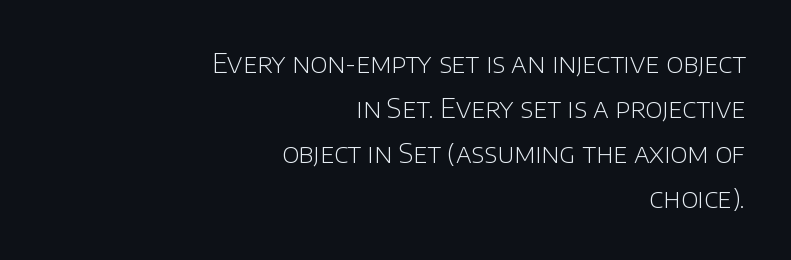
Layout note: lines flush right. The letters stand upright; this is a roman face. The letterforms sit shoulder to shoulder at normal distance. The strip under each line holds only bare page.
